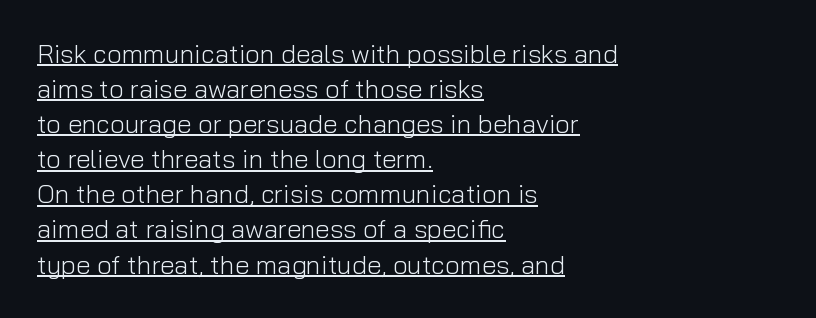
If you measured baseline to baseline, you'd find a middling distance. A continuous stroke trails under the words, as in a hyperlink. This rendering uses left alignment, leaving the right contour irregular. Posture: upright roman. This reads as an unemphasized weight, regular at the heaviest.
